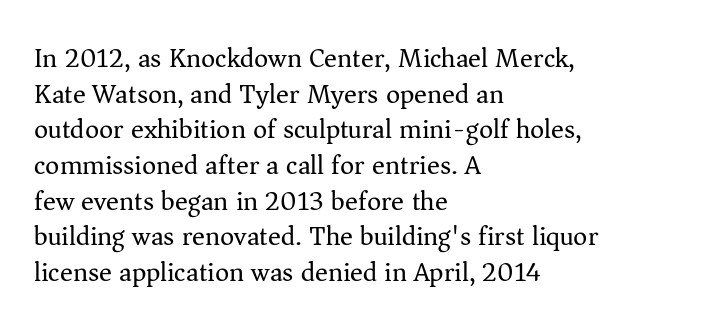
Q: Is the text bold? A: No.
Q: Is the text italic (slanted)? A: No, it is upright.
Q: Is the text underlined? A: No.
Q: How is the paragraph aligned? A: Left-aligned.
Q: Is the spacing between letters normal or unusually wide? A: Normal.
Q: Is the spacing between lines tight, normal or loose? A: Normal.
